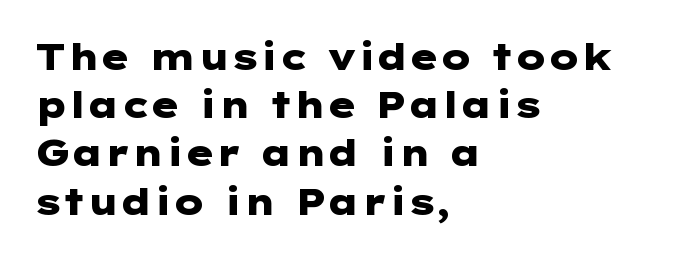
Q: Is the text bold? A: Yes.
Q: Is the text italic (slanted)? A: No, it is upright.
Q: Is the typeface a serif or a sans-serif typeface? A: Sans-serif.
Q: Is the text underlined? A: No.
Q: How is the paragraph aligned? A: Left-aligned.
Q: Is the spacing between letters normal or unusually wide? A: Normal.
Q: Is the spacing between lines tight, normal or loose? A: Normal.
Q: Width (condensed, normal, or wide)? A: Wide.
Q: Stroke contrast? A: Low.
Q: x-height? A: Medium.
